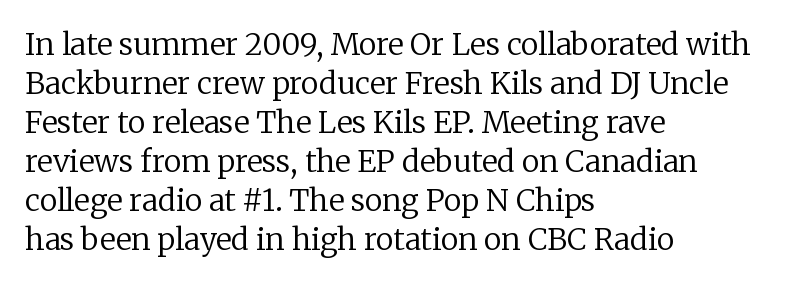
{"serif": "yes", "italic": "no", "bold": "no", "weight": "regular", "width": "normal", "stroke_contrast": "low", "x_height": "medium", "monospaced": "no", "underline": "no", "align": "left", "line_spacing": "normal", "line_spacing_ratio": 1.3, "letter_spacing": "normal", "letter_spacing_em": 0.0, "glyph_px": 30}
